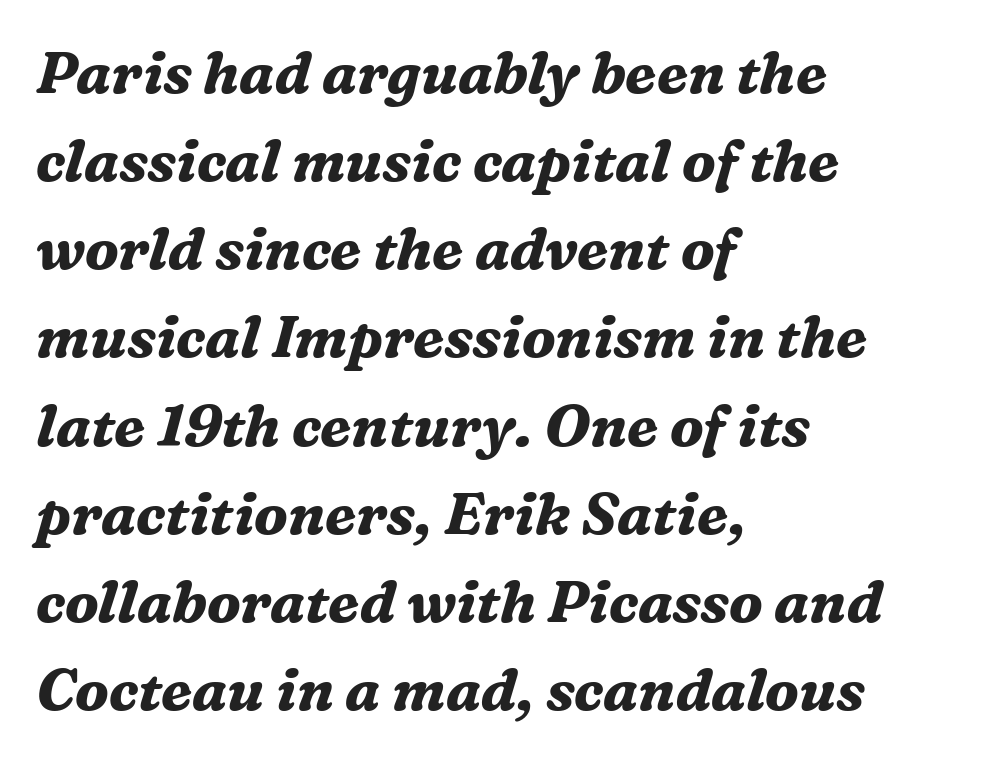
Tracking here is standard; glyphs follow each other at the usual distance. In terms of leading, this rendering sits right in the middle. Look at the bottom of the vertical strokes: they flare into serifs here. Caption: multi-line text, flush left, ragged right.
